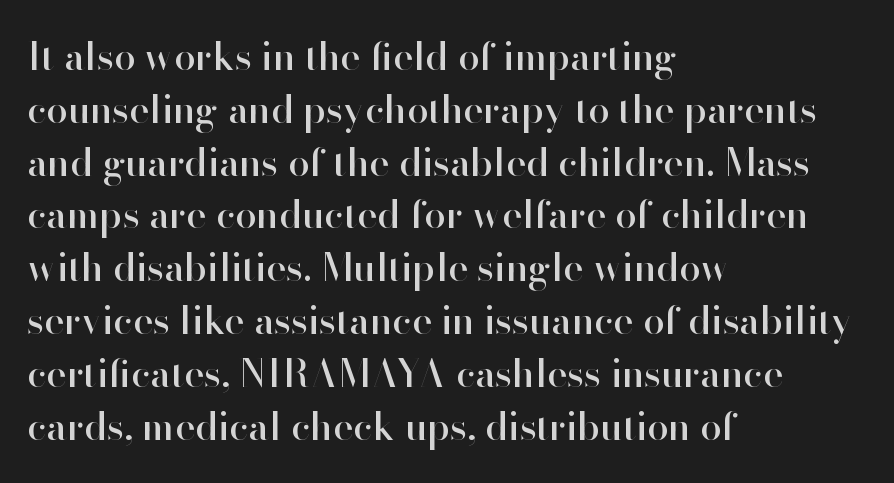
The image shows 38 px sans-serif type, upright; set left-aligned, normal line spacing (1.39x), normal letter spacing, not underlined; high stroke contrast and a small x-height.
